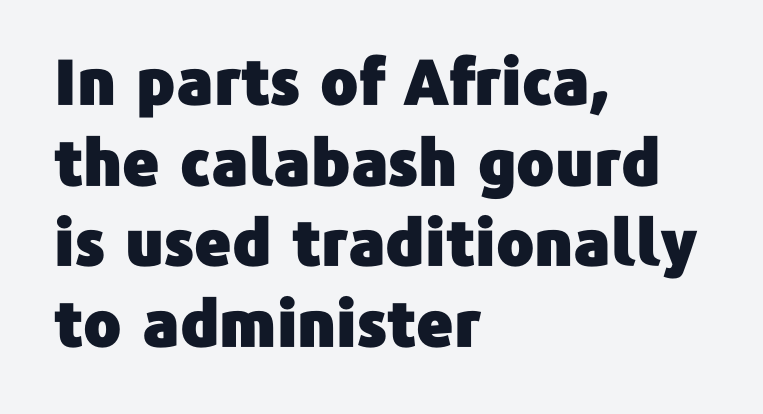
{"serif": "no", "italic": "no", "width": "normal", "stroke_contrast": "low", "x_height": "medium", "monospaced": "no", "underline": "no", "align": "left", "line_spacing": "normal", "line_spacing_ratio": 1.28, "letter_spacing": "normal", "letter_spacing_em": 0.0, "glyph_px": 63}
